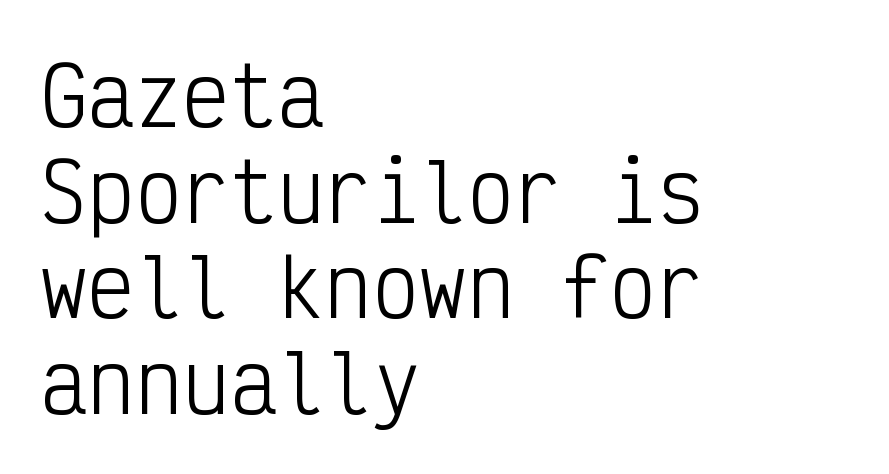
The rag falls on the right side of this text block. Are there feet on the stems? There aren't — it's a sans. Beneath every word, the page is bare. Do the characters align in a grid? Yes, the font is monospaced. Do the letters lean? They stand straight.
